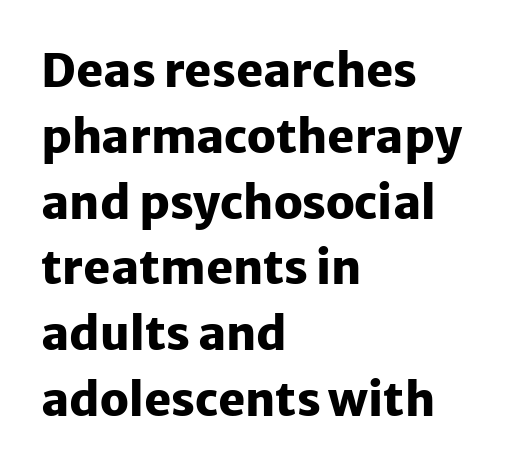
The image shows 46 px heavy sans-serif type, upright; set left-aligned, normal line spacing (1.43x), normal letter spacing, not underlined; low stroke contrast and a medium x-height.
